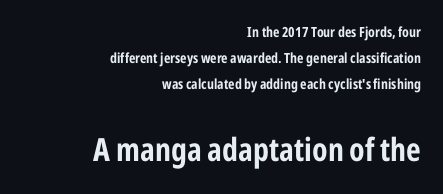
Q: Is the text bold? A: Yes.
Q: Is the text italic (slanted)? A: No, it is upright.
Q: Is the typeface a serif or a sans-serif typeface? A: Sans-serif.
Q: Is the text underlined? A: No.
Q: How is the paragraph aligned? A: Right-aligned.
Q: Is the spacing between letters normal or unusually wide? A: Normal.
Q: Which block of text is set in a larger size, the first (top) or the second (bottom)? A: The second (bottom) one.
Q: Width (condensed, normal, or wide)? A: Condensed.
Q: Stroke contrast? A: Low.
Q: x-height? A: Medium.
Q: Monospaced? A: No.
